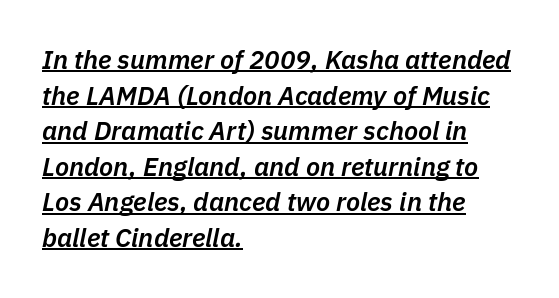
{"italic": "yes", "lean": "right", "slant_degrees": 11, "bold": "semi", "underline": "yes", "align": "left", "line_spacing": "normal", "line_spacing_ratio": 1.37, "letter_spacing": "normal", "letter_spacing_em": 0.0, "glyph_px": 26}
